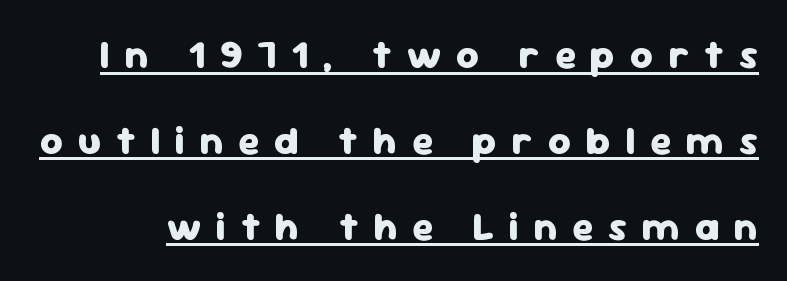
The lettering holds an erect, upright posture throughout. The lines are spread far apart with generous leading. The strokes are fattened all the way to bold. Does a line run under the words? Yes, clearly. The face used here is proportionally spaced, like ordinary book or web type.
